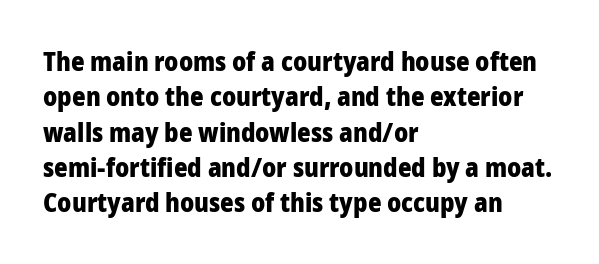
Normally led — the rows are evenly, conventionally spaced. A roman cut, with each character standing at attention. The gaps between neighbouring characters are ordinary and unremarkable. The words here are not underlined. Left-aligned paragraph, ragged on the right. The typesetting leans heavy: a genuine bold.
